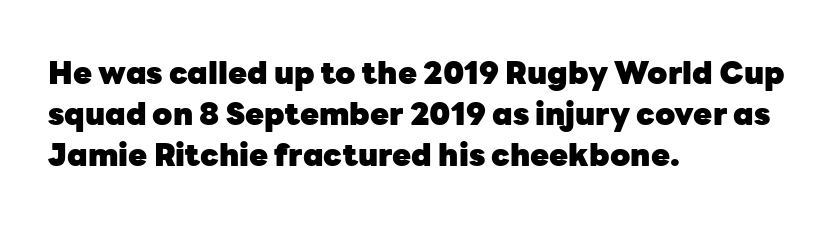
Q: Is the text bold? A: Yes.
Q: Is the text italic (slanted)? A: No, it is upright.
Q: Is the typeface a serif or a sans-serif typeface? A: Sans-serif.
Q: Is the text underlined? A: No.
Q: How is the paragraph aligned? A: Left-aligned.
Q: Is the spacing between letters normal or unusually wide? A: Normal.
Q: Is the spacing between lines tight, normal or loose? A: Normal.
Q: Width (condensed, normal, or wide)? A: Normal.
Q: Stroke contrast? A: Low.
Q: x-height? A: Medium.
Q: Monospaced? A: No.
